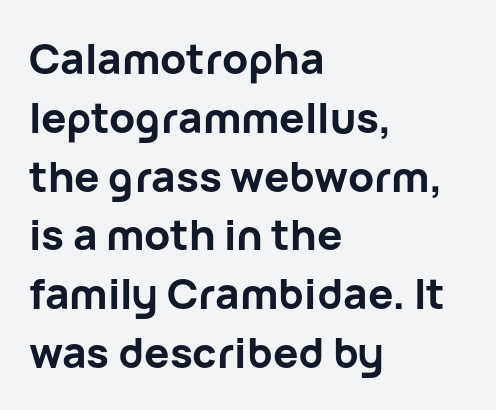
The image shows 42 px bold sans-serif type, upright; set left-aligned, normal line spacing (1.4x), normal letter spacing, not underlined; low stroke contrast and a medium x-height.
